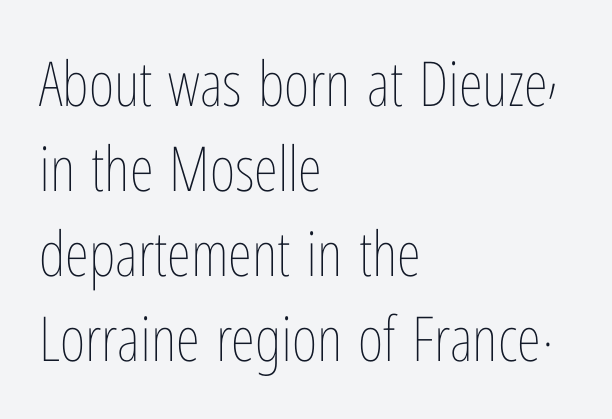
The image shows 62 px thin, condensed type, upright; set left-aligned, normal line spacing (1.37x), normal letter spacing, not underlined; low stroke contrast and a medium x-height.
